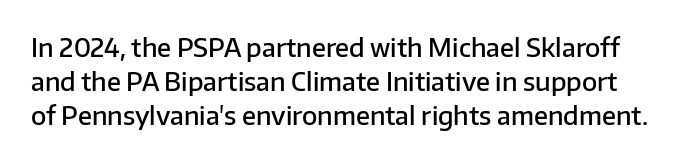
Q: Is the text bold? A: Semi-bold.
Q: Is the text italic (slanted)? A: No, it is upright.
Q: Is the text underlined? A: No.
Q: Is the spacing between letters normal or unusually wide? A: Normal.
Q: Is the spacing between lines tight, normal or loose? A: Normal.
